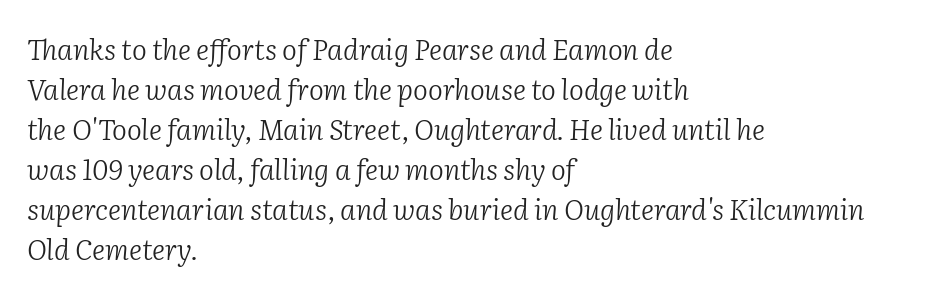
{"serif": "yes", "italic": "yes", "lean": "right", "slant_degrees": 2, "bold": "no", "weight": "light", "width": "normal", "stroke_contrast": "low", "x_height": "medium", "monospaced": "no", "underline": "no", "align": "left", "line_spacing": "normal", "line_spacing_ratio": 1.43, "letter_spacing": "normal", "letter_spacing_em": 0.0, "glyph_px": 28}
